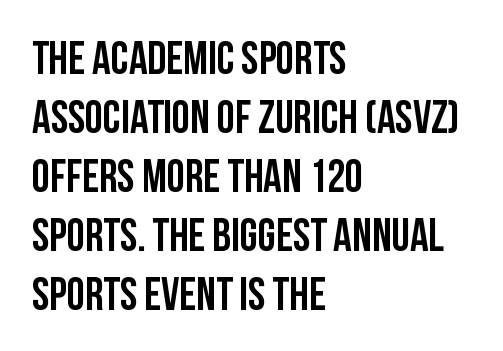
The image shows 46 px condensed sans-serif type, upright; set left-aligned, normal line spacing (1.28x), normal letter spacing, not underlined; low stroke contrast and a large x-height.
